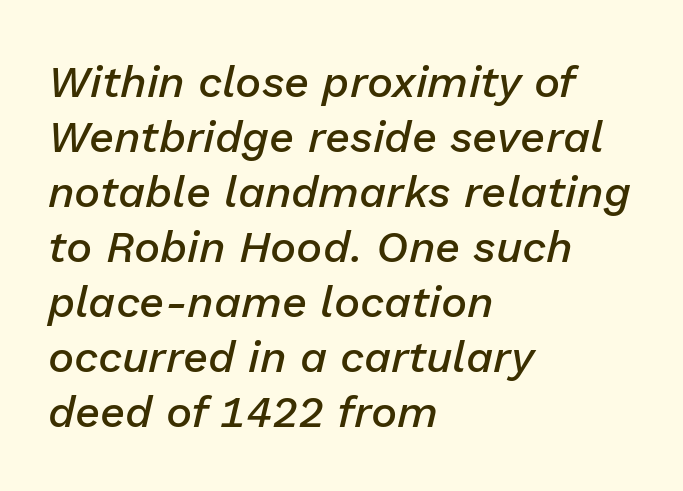
{"italic": "yes", "lean": "right", "slant_degrees": 13, "bold": "semi", "weight": "semibold", "width": "normal", "stroke_contrast": "low", "x_height": "medium", "monospaced": "no", "underline": "no", "align": "left", "line_spacing": "normal", "line_spacing_ratio": 1.25, "letter_spacing": "normal", "letter_spacing_em": 0.0, "glyph_px": 44}
